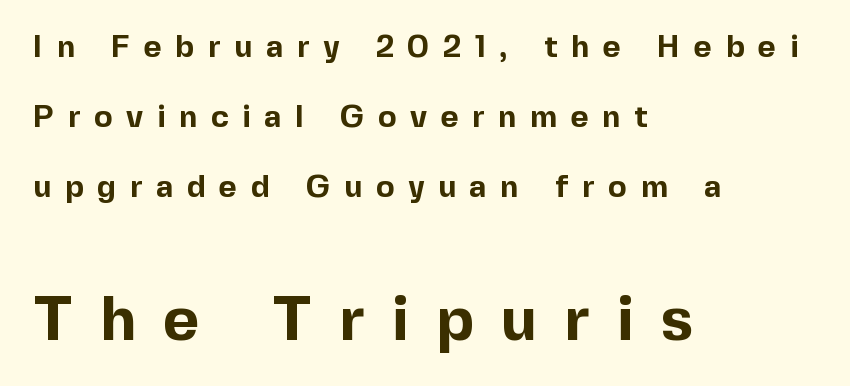
Note: smaller setting up top, larger setting below. The lines in this sample share a left origin and differ only in where they stop. Clear beneath every line of the passage. Check where the strokes stop: nothing finishes them off — pure sans.
